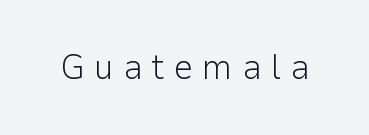
Does the lettering tilt? It doesn't — this is upright. The letters carry no serifs — their stems end cleanly without finishing strokes. Each row of text sits above clean, open space. The letterforms stand isolated, each surrounded by extra space.
